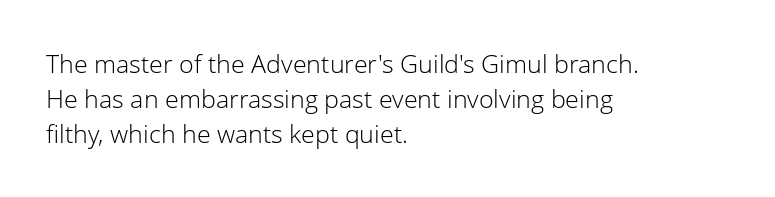
Nobody drew a line under any word here. The passage is arranged the way most books set body copy — flush left. Is the stroke heavy? The answer is a plain regular-or-lighter. Nobody touched the tracking dial on this one. A roman cut, with each character standing at attention. The space between consecutive lines is moderate.
